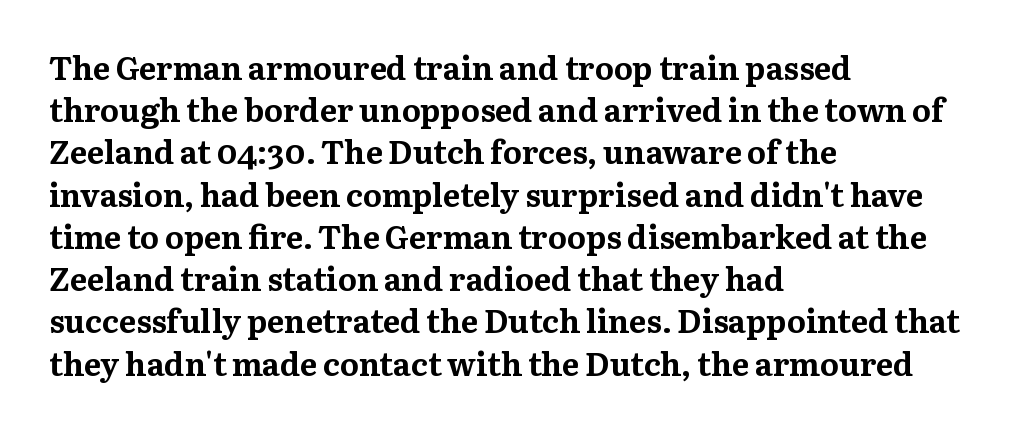
The image shows 32 px bold serif type, upright; set left-aligned, normal line spacing (1.32x), normal letter spacing, not underlined; medium stroke contrast and a medium x-height.
